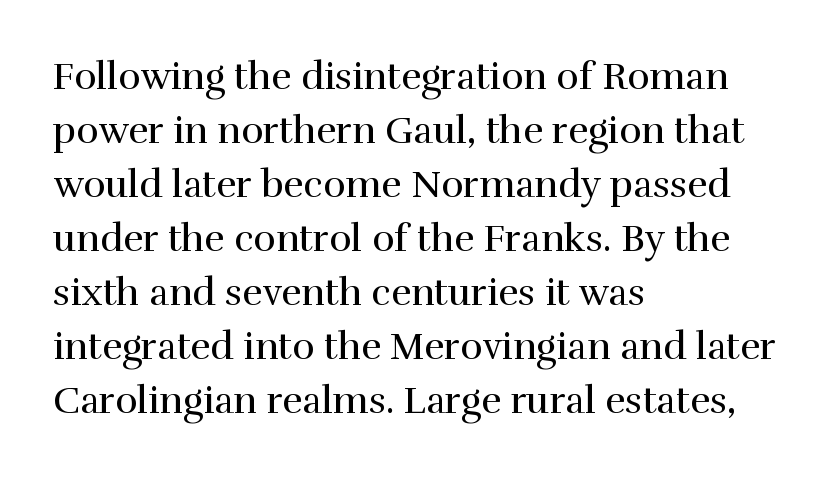
{"serif": "yes", "italic": "no", "bold": "no", "weight": "regular", "width": "normal", "x_height": "medium", "monospaced": "no", "underline": "no", "align": "left", "line_spacing": "normal", "line_spacing_ratio": 1.42, "letter_spacing": "normal", "letter_spacing_em": 0.0, "glyph_px": 38}
